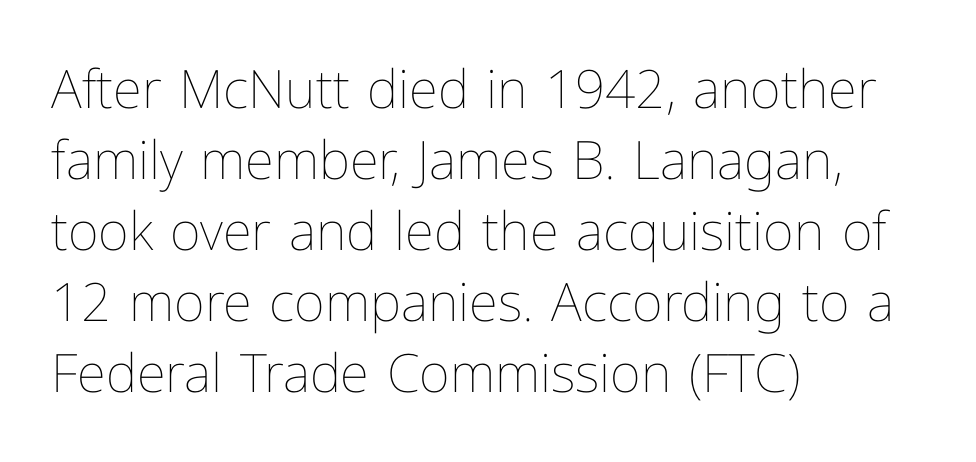
{"italic": "no", "bold": "no", "weight": "thin", "width": "normal", "stroke_contrast": "low", "x_height": "medium", "monospaced": "no", "underline": "no", "align": "left", "line_spacing": "normal", "line_spacing_ratio": 1.34, "letter_spacing": "normal", "letter_spacing_em": 0.0, "glyph_px": 53}
